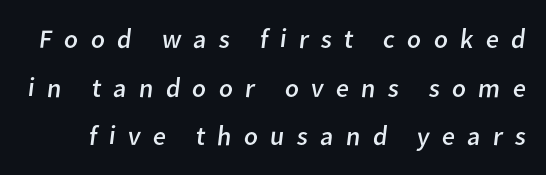
Q: Is the text bold? A: No.
Q: Is the text underlined? A: No.
Q: Is the spacing between letters normal or unusually wide? A: Unusually wide.
